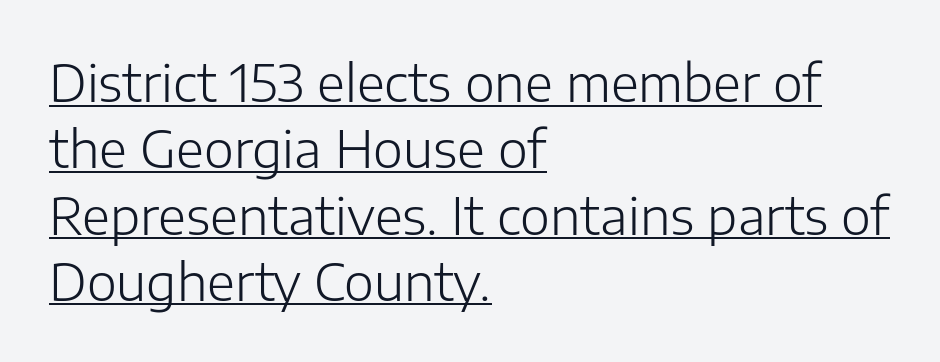
{"serif": "no", "italic": "no", "bold": "no", "weight": "light", "width": "normal", "stroke_contrast": "low", "x_height": "medium", "monospaced": "no", "underline": "yes", "align": "left", "line_spacing": "normal", "line_spacing_ratio": 1.3, "letter_spacing": "normal", "letter_spacing_em": 0.0, "glyph_px": 51}
